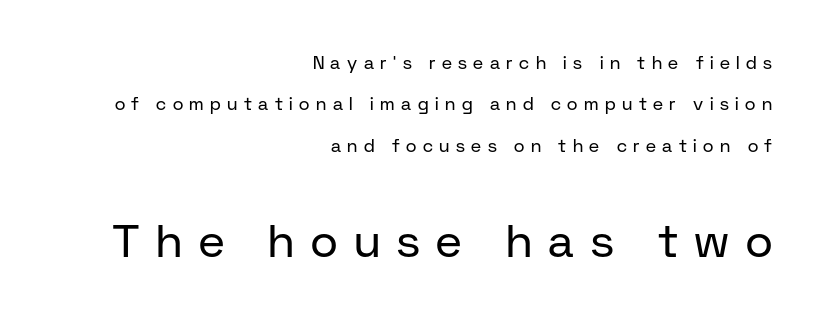
Q: Is the text bold? A: No.
Q: Is the text italic (slanted)? A: No, it is upright.
Q: Is the typeface a serif or a sans-serif typeface? A: Sans-serif.
Q: Is the text underlined? A: No.
Q: How is the paragraph aligned? A: Right-aligned.
Q: Is the spacing between letters normal or unusually wide? A: Unusually wide.
Q: Is the spacing between lines tight, normal or loose? A: Loose.
Q: Which block of text is set in a larger size, the first (top) or the second (bottom)? A: The second (bottom) one.
Q: Width (condensed, normal, or wide)? A: Normal.
Q: Stroke contrast? A: Low.
Q: x-height? A: Medium.
Q: Monospaced? A: No.
